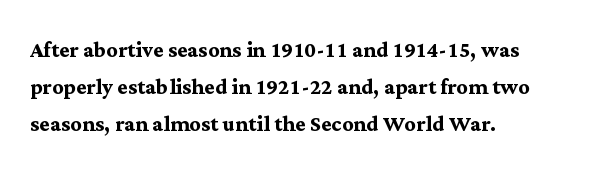
Notice how the stems are strictly vertical — no italics here. Horizontally, the lines are justified to the leading edge only. Heavy-handed strokes throughout: this text is bold. Whoever set this chose a conventional vertical rhythm. This is serif lettering, the kind often seen in printed books. The strip under each line holds only bare page.
